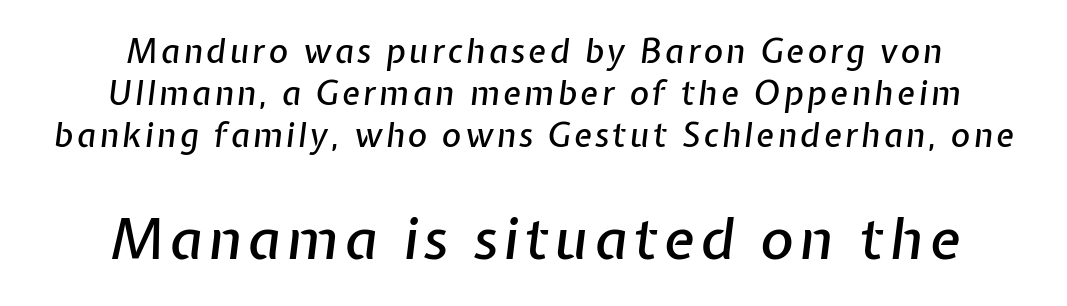
The image shows 57 px text type, italic (leaning right); set centered, normal line spacing (1.28x), not underlined; the second (bottom) block is 1.73x larger; low stroke contrast and a medium x-height.
